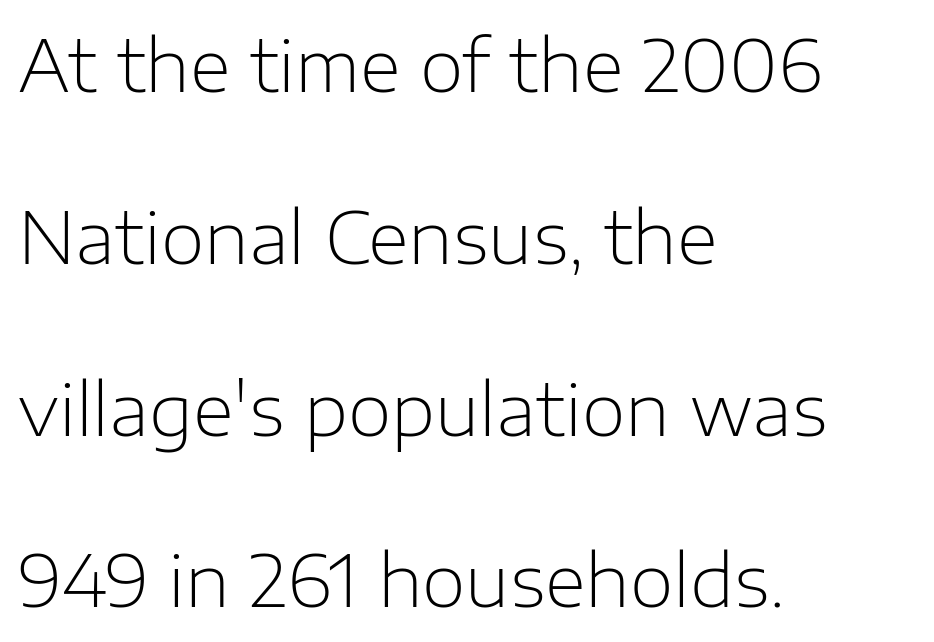
Q: Is the text bold? A: No.
Q: Is the text italic (slanted)? A: No, it is upright.
Q: Is the typeface a serif or a sans-serif typeface? A: Sans-serif.
Q: Is the text underlined? A: No.
Q: How is the paragraph aligned? A: Left-aligned.
Q: Is the spacing between letters normal or unusually wide? A: Normal.
Q: Is the spacing between lines tight, normal or loose? A: Loose.
Q: Width (condensed, normal, or wide)? A: Normal.
Q: Stroke contrast? A: Low.
Q: x-height? A: Medium.
Q: Monospaced? A: No.
